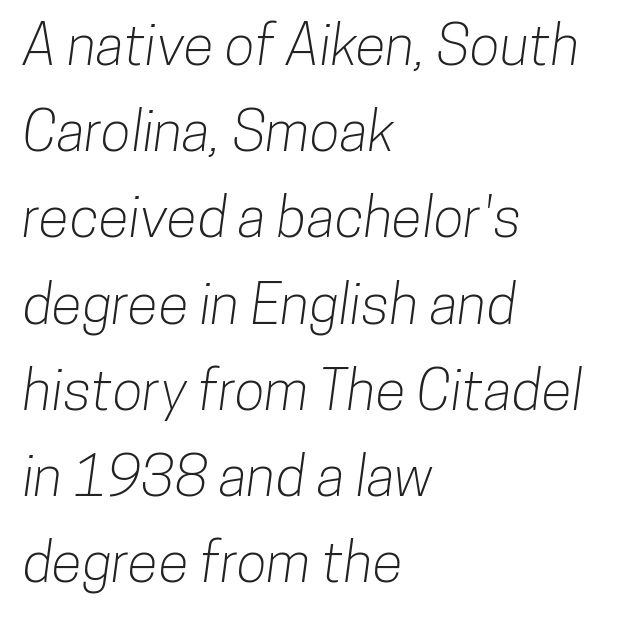
Q: Is the typeface a serif or a sans-serif typeface? A: Sans-serif.
Q: Is the text underlined? A: No.
Q: How is the paragraph aligned? A: Left-aligned.
Q: Is the spacing between letters normal or unusually wide? A: Normal.
Q: Is the spacing between lines tight, normal or loose? A: Normal.
Q: Width (condensed, normal, or wide)? A: Condensed.
Q: Stroke contrast? A: Low.
Q: x-height? A: Medium.
Q: Monospaced? A: No.
